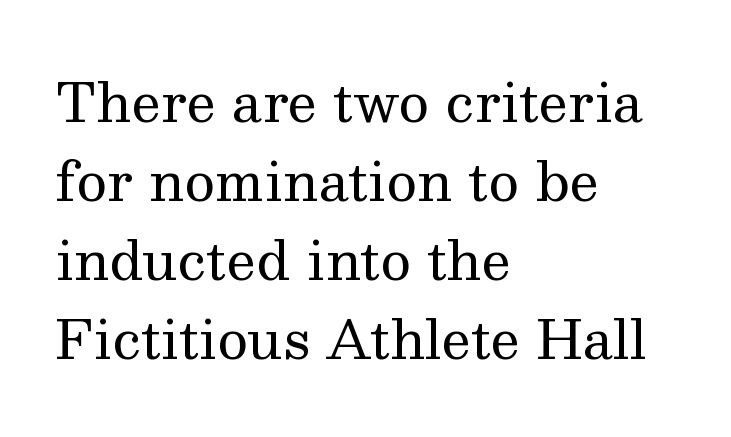
A normal amount of white space separates one row of letters from the next. The glyphs in this specimen are seriffed. Each word holds together tightly as a unit, with standard inter-letter gaps. Horizontal alignment here is leftward, the default for most running prose.
